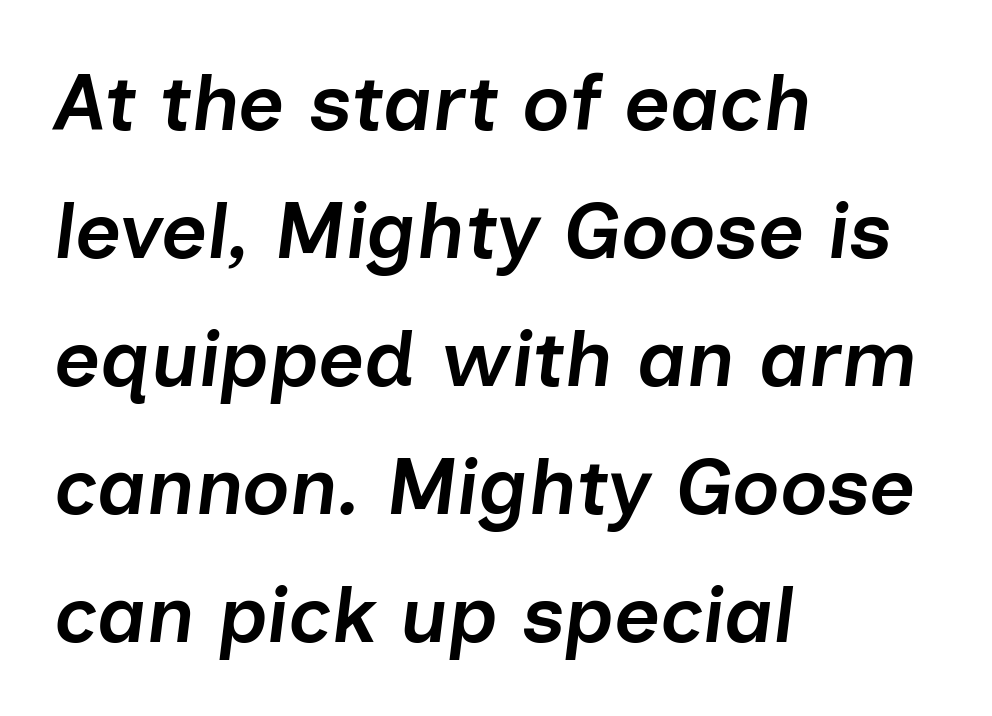
The image shows 80 px semibold type, italic (leaning right); set left-aligned, normal line spacing (1.6x), normal letter spacing, not underlined; low stroke contrast and a medium x-height.
